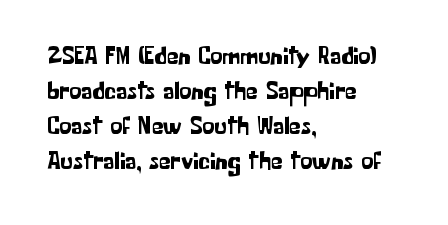
The image shows 24 px text type, upright; set left-aligned, normal line spacing (1.46x), normal letter spacing, not underlined.
